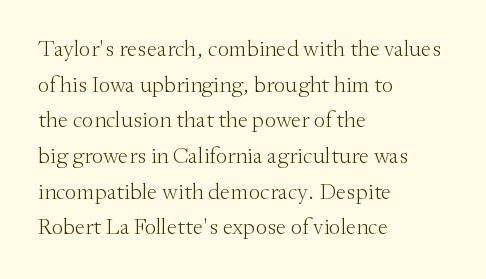
Baseline-to-baseline distance is the conventional proportion of letter height. The passage is arranged the way most books set body copy — flush left. The glyphs are unaccompanied by any horizontal stroke below them. The gaps between neighbouring characters are ordinary and unremarkable.
